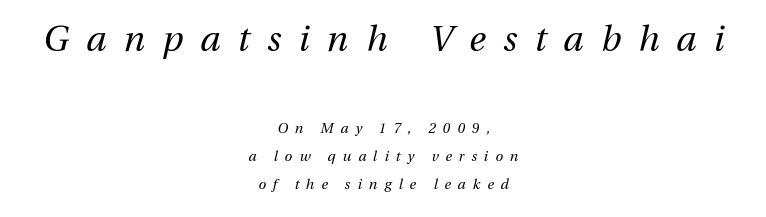
You could not count columns in this text — the font is proportionally spaced. The text carries the slant typical of an italic or oblique font. The whitespace from short lines is split evenly between both sides. The space between consecutive lines is lavish. The words here are not underlined. Characters follow at a spacing far wider than the type designer built in.
